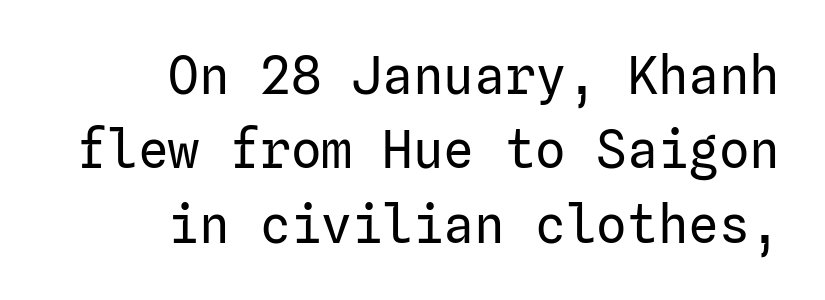
The image shows 51 px regular-weight sans-serif type, upright; set right-aligned, normal line spacing (1.46x), normal letter spacing, not underlined; low stroke contrast and a medium x-height.
